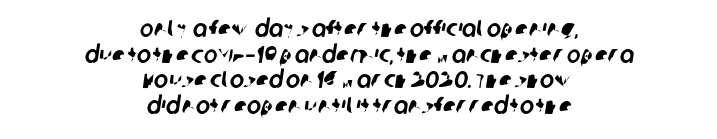
{"underline": "no", "align": "center", "line_spacing": "tight", "line_spacing_ratio": 1.07, "letter_spacing": "normal", "letter_spacing_em": 0.0, "glyph_px": 24}
